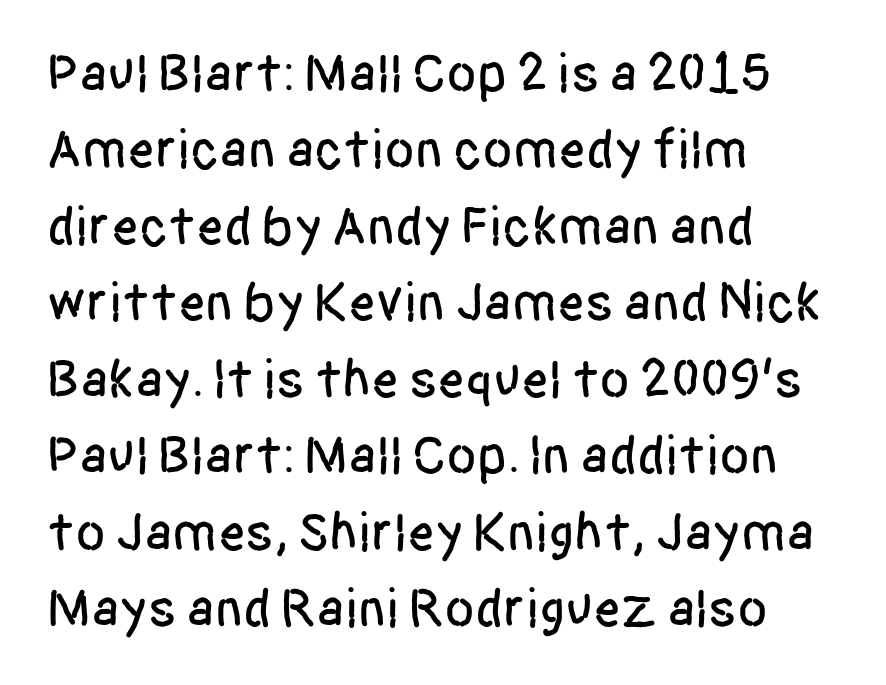
The passage shown is typed in a proportional face where columns would drift. Leftover space on each line is placed entirely after the last word. The passage shown has conventional tracking throughout. Decoration check: the copy has no underline. The type family on display is of the sans-serif kind.
